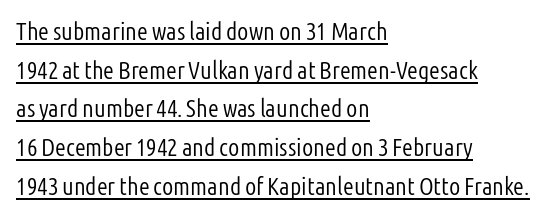
Q: Is the text bold? A: No.
Q: Is the text italic (slanted)? A: No, it is upright.
Q: Is the text underlined? A: Yes.
Q: How is the paragraph aligned? A: Left-aligned.
Q: Is the spacing between letters normal or unusually wide? A: Normal.
Q: Is the spacing between lines tight, normal or loose? A: Normal.
